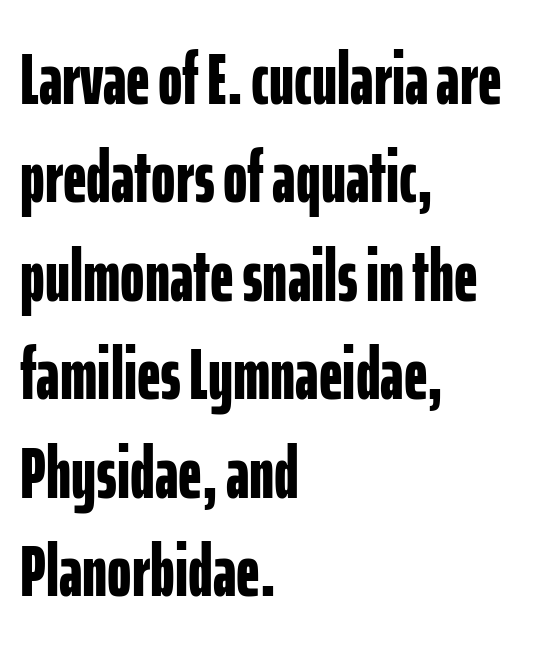
{"serif": "no", "italic": "no", "bold": "yes", "weight": "bold", "width": "condensed", "stroke_contrast": "low", "x_height": "medium", "monospaced": "no", "underline": "no", "align": "left", "line_spacing": "normal", "line_spacing_ratio": 1.33, "letter_spacing": "normal", "letter_spacing_em": 0.0, "glyph_px": 74}
